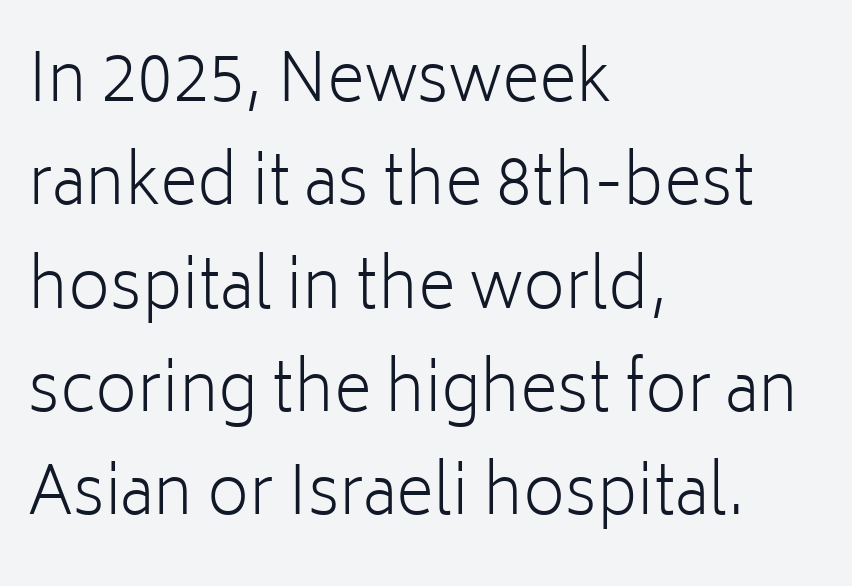
{"serif": "no", "italic": "no", "bold": "no", "weight": "light", "width": "normal", "stroke_contrast": "low", "x_height": "medium", "monospaced": "no", "underline": "no", "align": "left", "line_spacing": "normal", "line_spacing_ratio": 1.59, "letter_spacing": "normal", "letter_spacing_em": 0.0, "glyph_px": 65}
